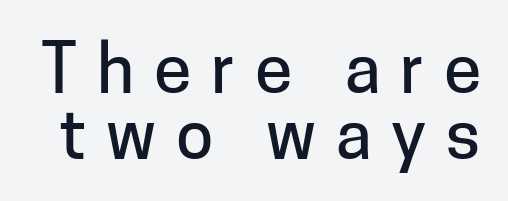
Does the lettering tilt? It doesn't — this is upright. Proportional: the letters do not fall into vertical columns. Leading: reduced. Descenders hang freely into open space. Characters follow at a spacing far wider than the type designer built in. The face used here is a sans, in the tradition of grotesques and geometrics.
